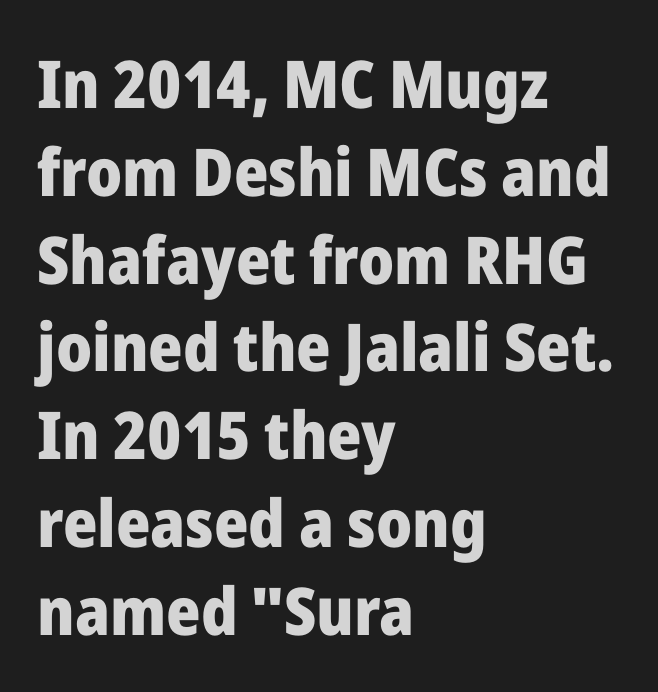
The image shows 66 px heavy sans-serif type, upright; set left-aligned, normal line spacing (1.33x), normal letter spacing, not underlined; low stroke contrast and a medium x-height.
